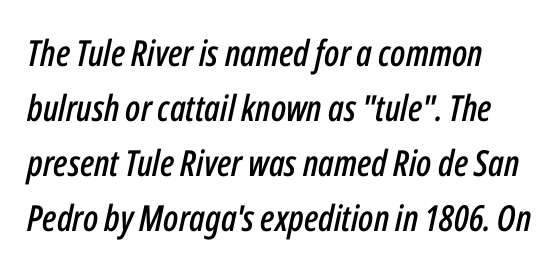
{"italic": "yes", "lean": "right", "slant_degrees": 12, "width": "condensed", "stroke_contrast": "low", "x_height": "medium", "monospaced": "no", "underline": "no", "line_spacing": "normal", "line_spacing_ratio": 1.53, "letter_spacing": "normal", "letter_spacing_em": 0.0, "glyph_px": 36}
